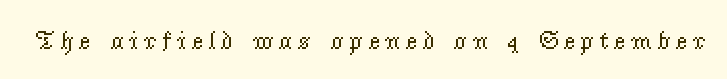
Q: Is the text bold? A: No.
Q: Is the text italic (slanted)? A: No, it is upright.
Q: Is the text underlined? A: No.
